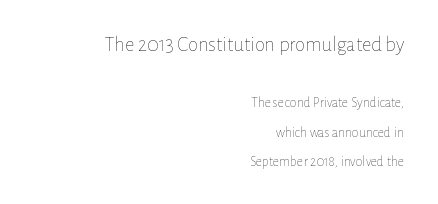
{"italic": "no", "bold": "no", "underline": "no", "align": "right", "line_spacing": "loose", "line_spacing_ratio": 2.11, "letter_spacing": "normal", "letter_spacing_em": 0.0, "larger_block": "first", "size_ratio": 1.5, "glyph_px": 21}
